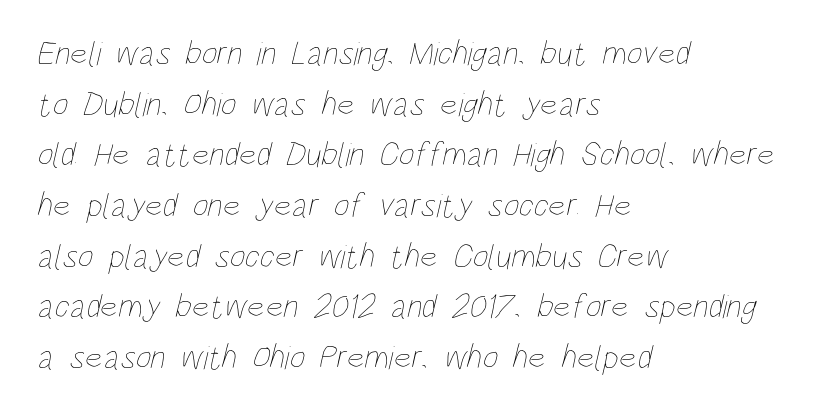
The image shows 34 px thin, condensed type; set left-aligned, normal line spacing (1.49x), normal letter spacing, not underlined; low stroke contrast and a large x-height.
